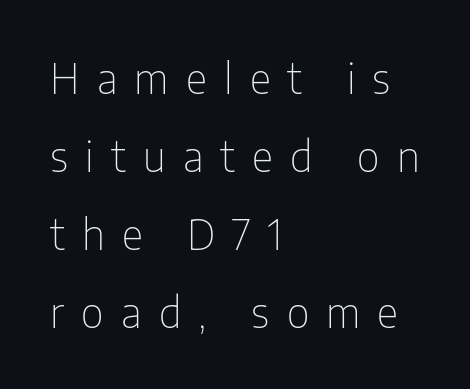
The weight would be labelled regular, book, light, or lighter still. You could only call the tracking loose — the letters float apart. The lettering stays uniformly vertical, giving the passage a roman look. Grotesque or geometric, the face here clearly has no serifs. The passage shown is typed in a proportional face where columns would drift.
